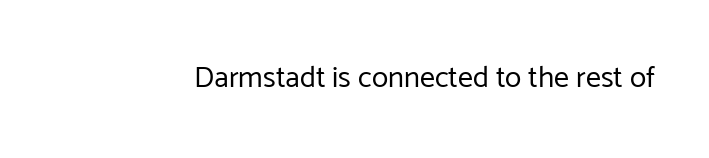
The image shows 30 px regular-weight sans-serif type, upright; set normal letter spacing, not underlined; low stroke contrast and a medium x-height.
